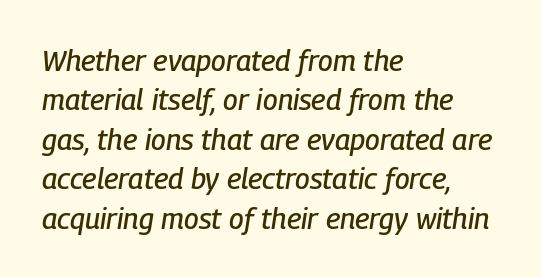
{"italic": "yes", "lean": "right", "slant_degrees": 9, "width": "condensed", "stroke_contrast": "low", "x_height": "medium", "monospaced": "no", "underline": "no", "align": "left", "line_spacing": "normal", "line_spacing_ratio": 1.36, "letter_spacing": "normal", "letter_spacing_em": 0.0, "glyph_px": 29}
